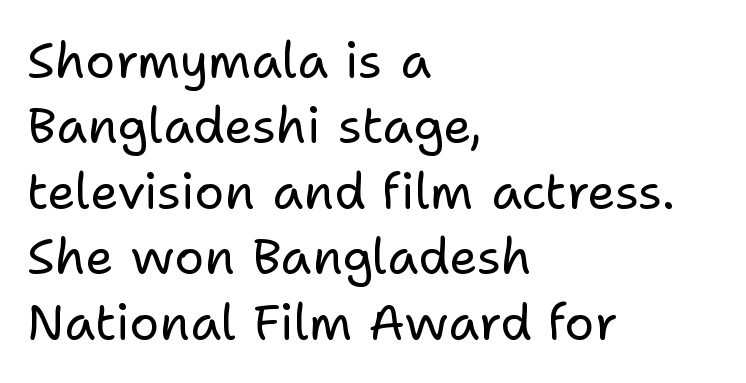
The image shows 50 px regular-weight sans-serif type, upright; set left-aligned, normal line spacing (1.31x), normal letter spacing, not underlined; low stroke contrast and a medium x-height.
